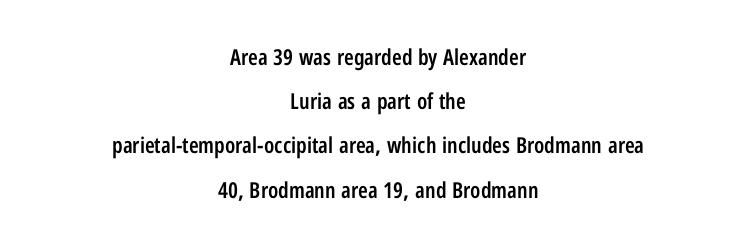
{"italic": "no", "bold": "semi", "underline": "no", "align": "center", "line_spacing": "loose", "line_spacing_ratio": 2.01, "letter_spacing": "normal", "letter_spacing_em": 0.0, "glyph_px": 22}
